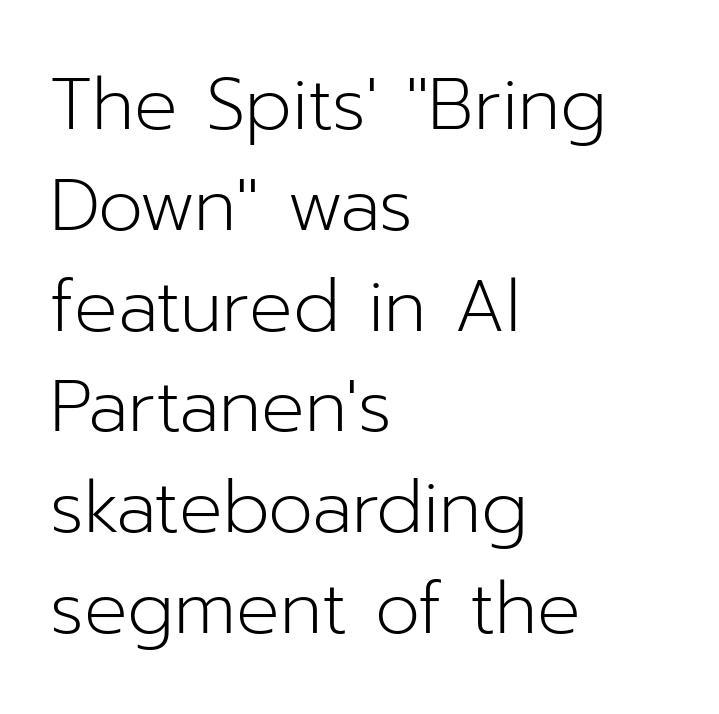
Q: Is the text bold? A: No.
Q: Is the text italic (slanted)? A: No, it is upright.
Q: Is the typeface a serif or a sans-serif typeface? A: Sans-serif.
Q: Is the text underlined? A: No.
Q: How is the paragraph aligned? A: Left-aligned.
Q: Is the spacing between letters normal or unusually wide? A: Normal.
Q: Is the spacing between lines tight, normal or loose? A: Normal.
Q: Width (condensed, normal, or wide)? A: Normal.
Q: Stroke contrast? A: Low.
Q: x-height? A: Medium.
Q: Monospaced? A: No.
